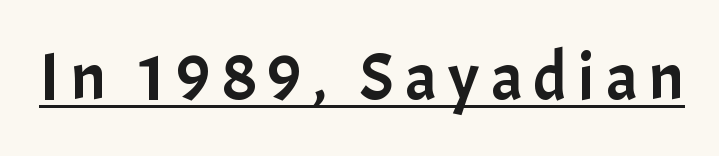
The image shows 67 px sans-serif type, upright; set underlined; low stroke contrast and a medium x-height.
